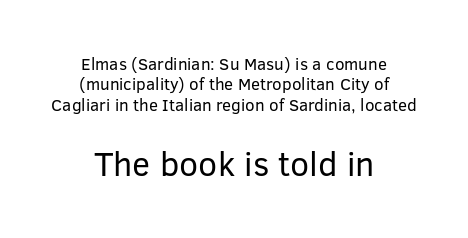
The passage shown has conventional tracking throughout. The letters advance in unequal steps, a hallmark of proportional type. Does the bottom block carry the larger type? Yes, it does. The words here are not underlined. Which margin do the lines hug? Neither — every line sits in the middle. A typesetter would label this face a sans.
